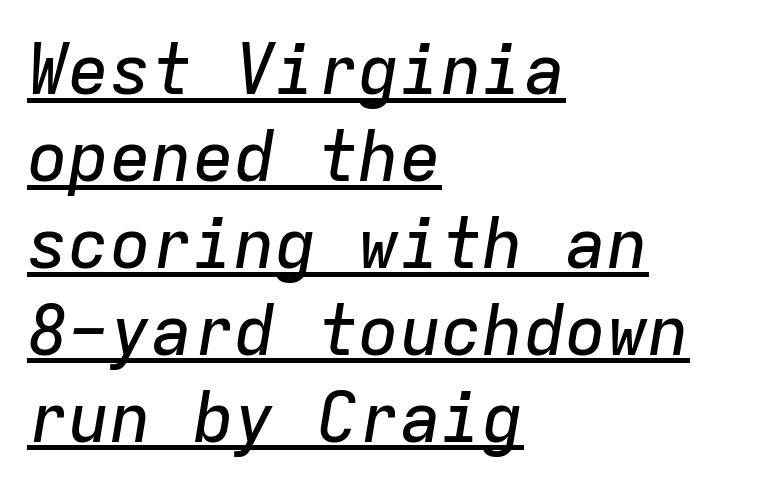
{"italic": "yes", "lean": "right", "slant_degrees": 9, "width": "normal", "stroke_contrast": "low", "x_height": "medium", "monospaced": "yes", "underline": "yes", "align": "left", "line_spacing": "normal", "line_spacing_ratio": 1.26, "letter_spacing": "normal", "letter_spacing_em": 0.0, "glyph_px": 69}
